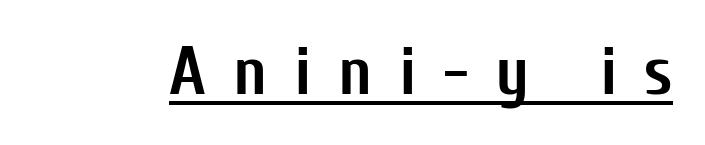
The image shows 68 px semibold, condensed sans-serif type, upright; set unusually wide letter spacing (+0.39 em), underlined; low stroke contrast and a medium x-height.
